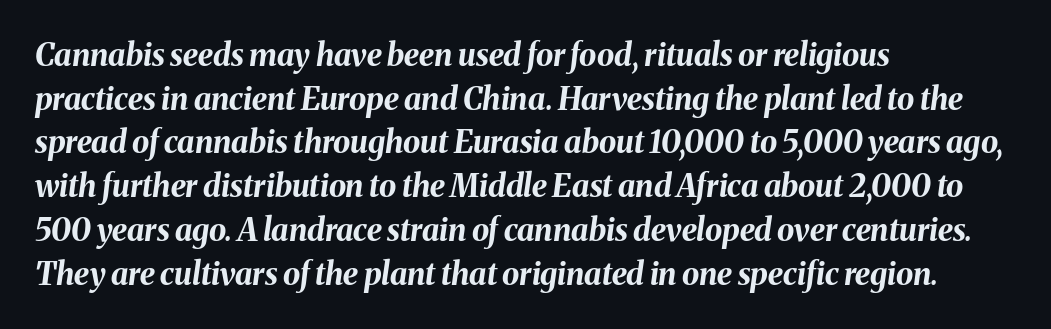
Each letter keeps its own natural width here, so spacing adapts to shape. Letters rest on an invisible, unmarked baseline. Typesetter's note: full bold, strokes at maximum text heaviness. Tracking value appears to be zero — textbook default spacing. An italicized treatment has been applied to the whole sample.
